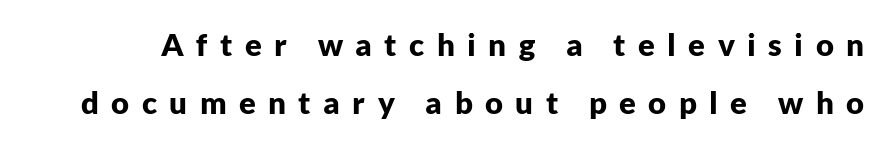
The image shows 31 px bold sans-serif type, upright; set line spacing 1.87x, unusually wide letter spacing (+0.4 em), not underlined; low stroke contrast and a medium x-height.
